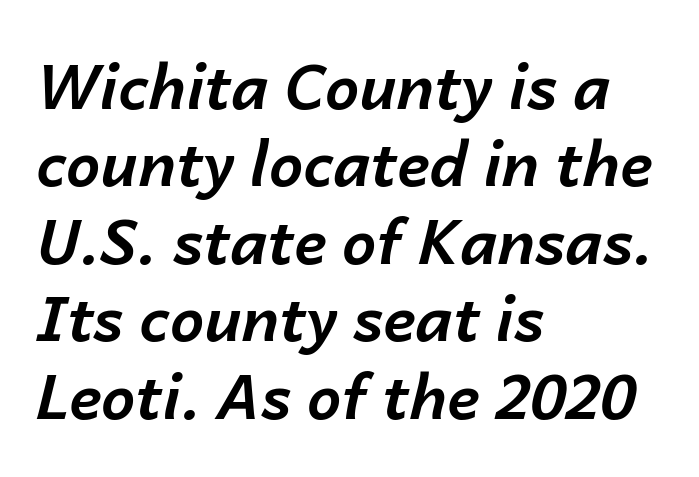
Bare-footed words on every line. Look at the tracking — it's just the regular setting, nothing added. Summary of weight: heavy, a full bold. Each letter keeps its own natural width here, so spacing adapts to shape. This sample uses an oblique cut, with every glyph tilted off the vertical. The text block is weighted toward the left margin, trailing off unevenly rightward.
